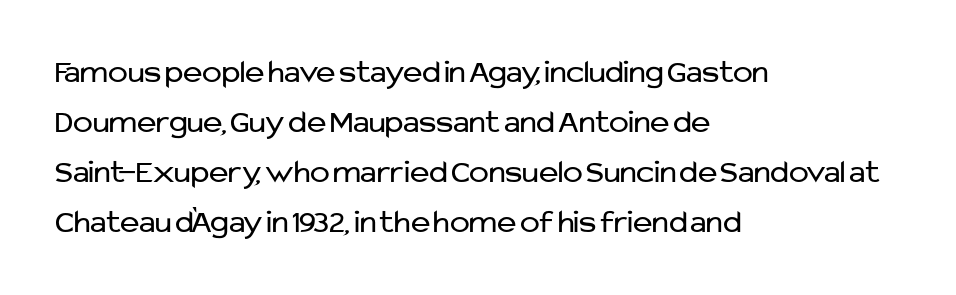
{"serif": "no", "italic": "no", "bold": "no", "weight": "regular", "width": "normal", "stroke_contrast": "low", "x_height": "medium", "monospaced": "no", "underline": "no", "align": "left", "line_spacing": "normal", "line_spacing_ratio": 1.52, "letter_spacing": "normal", "letter_spacing_em": 0.0, "glyph_px": 33}
